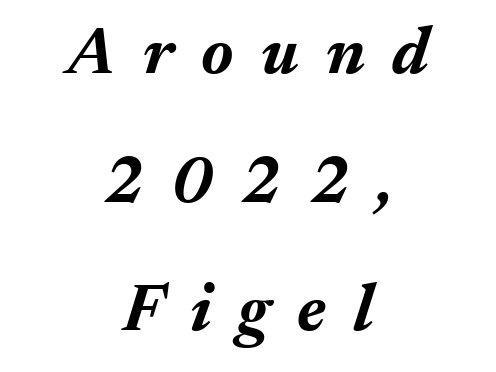
{"italic": "yes", "lean": "right", "slant_degrees": 17, "bold": "yes", "weight": "bold", "width": "normal", "stroke_contrast": "medium", "x_height": "medium", "monospaced": "no", "underline": "no", "align": "center", "line_spacing": "loose", "line_spacing_ratio": 1.92, "letter_spacing": "wide", "letter_spacing_em": 0.41, "glyph_px": 67}
